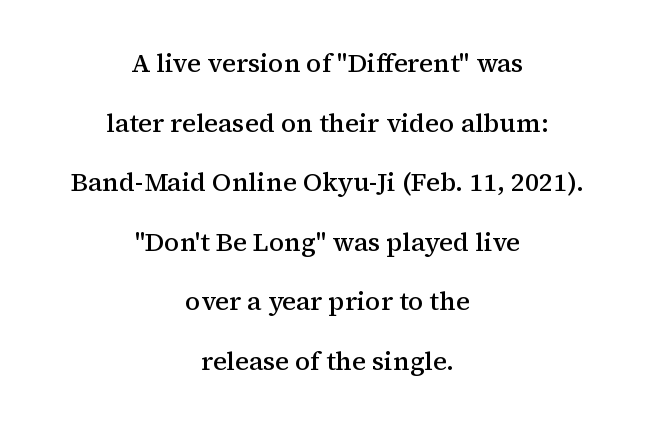
Q: Is the text bold? A: Semi-bold.
Q: Is the text italic (slanted)? A: No, it is upright.
Q: Is the text underlined? A: No.
Q: How is the paragraph aligned? A: Centered.
Q: Is the spacing between letters normal or unusually wide? A: Normal.
Q: Is the spacing between lines tight, normal or loose? A: Loose.
